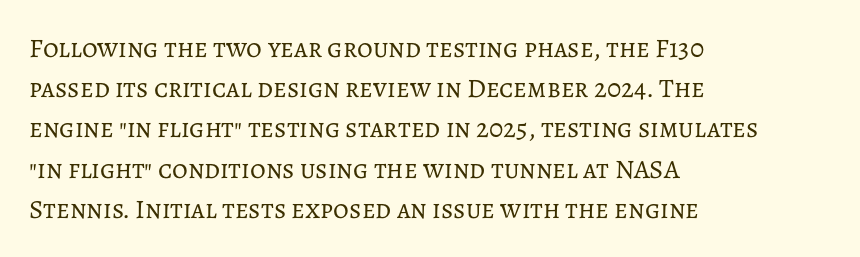
The paragraph shown leans on its left margin. Has an underline been added? It has not. The font's upright variant was chosen for this text. The cut favours lightness, reaching ordinary text weight at its darkest.
